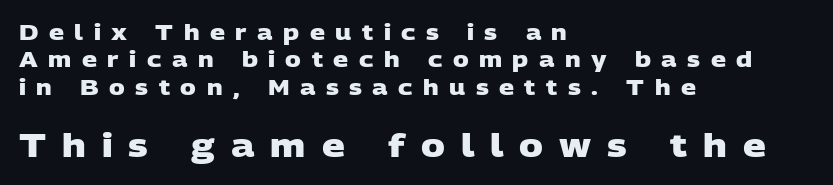
{"serif": "no", "bold": "yes", "weight": "heavy", "width": "wide", "stroke_contrast": "low", "x_height": "large", "monospaced": "no", "underline": "no", "align": "left", "line_spacing": "normal", "line_spacing_ratio": 1.3, "letter_spacing": "wide", "letter_spacing_em": 0.5, "larger_block": "second", "size_ratio": 1.52, "glyph_px": 32}
